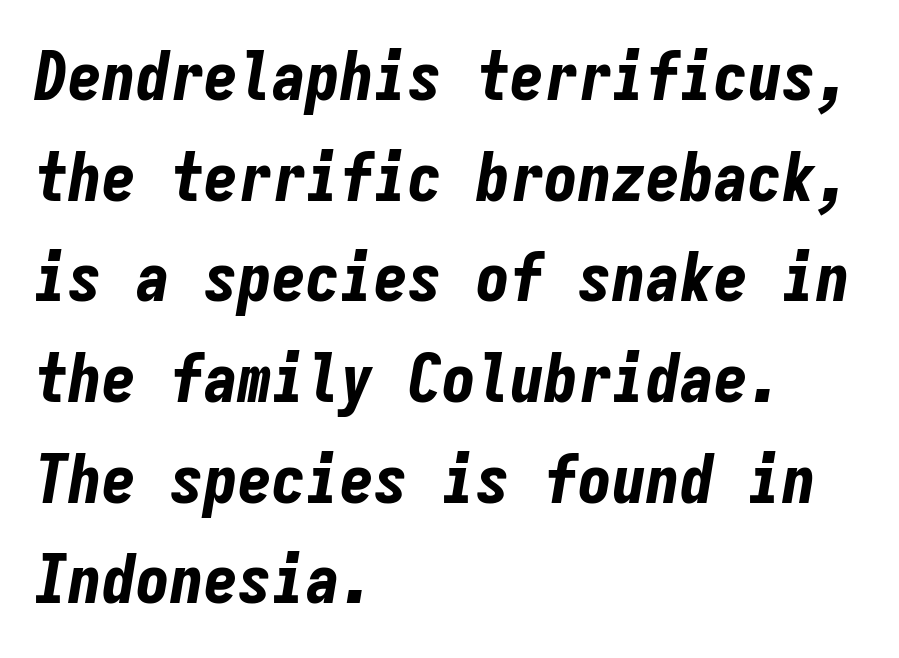
Q: Is the text bold? A: Yes.
Q: Is the text italic (slanted)? A: Yes, it leans right by about 9 degrees.
Q: Is the text underlined? A: No.
Q: How is the paragraph aligned? A: Left-aligned.
Q: Is the spacing between letters normal or unusually wide? A: Normal.
Q: Is the spacing between lines tight, normal or loose? A: Normal.
Q: Width (condensed, normal, or wide)? A: Condensed.
Q: Stroke contrast? A: Low.
Q: x-height? A: Medium.
Q: Monospaced? A: Yes.
